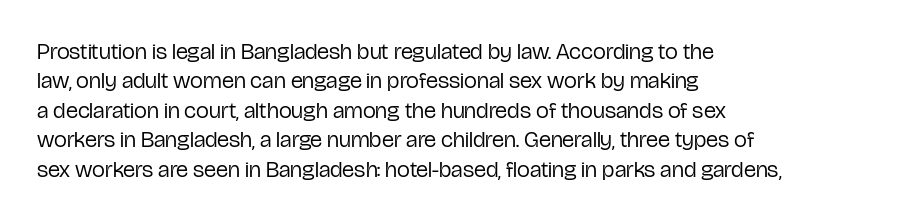
{"italic": "no", "bold": "no", "underline": "no", "align": "left", "line_spacing": "normal", "line_spacing_ratio": 1.28, "letter_spacing": "normal", "letter_spacing_em": 0.0, "glyph_px": 23}
